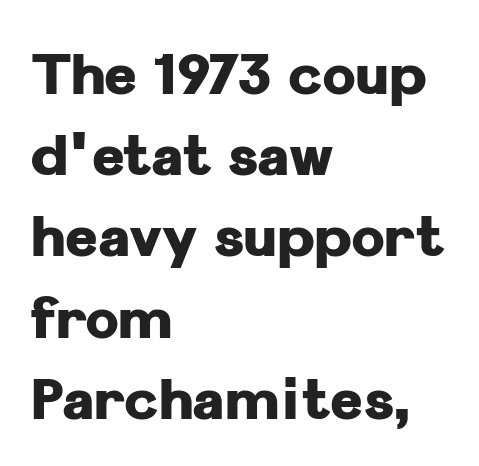
{"serif": "no", "italic": "no", "bold": "yes", "weight": "heavy", "width": "normal", "stroke_contrast": "low", "x_height": "medium", "monospaced": "no", "underline": "no", "align": "left", "line_spacing": "normal", "line_spacing_ratio": 1.45, "letter_spacing": "normal", "letter_spacing_em": 0.0, "glyph_px": 56}
